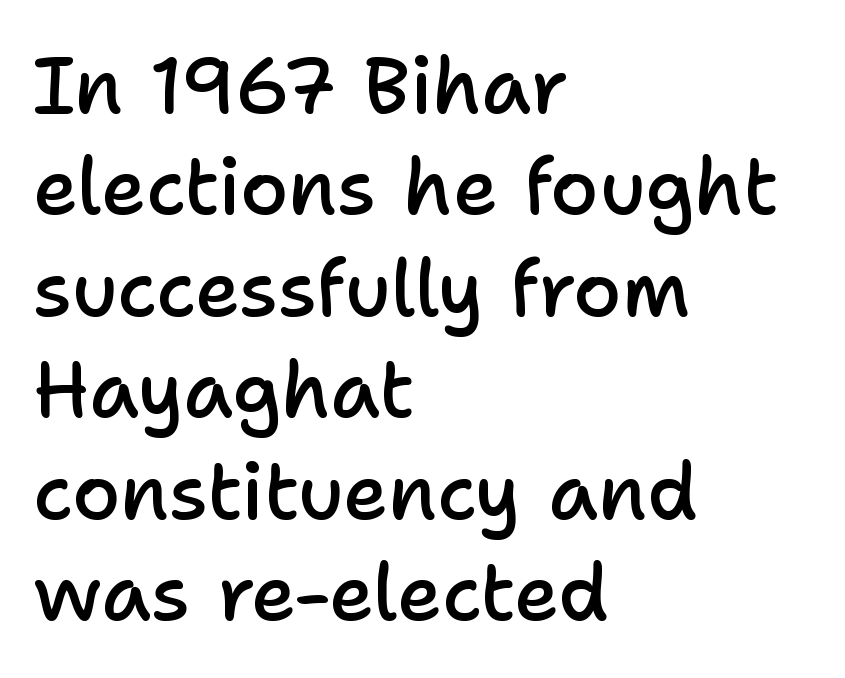
I'd call this a sans setting — the letters go barefoot. Whoever set this chose a conventional vertical rhythm. Anything drawn beneath the words? Only blank space. Does the lettering tilt? It doesn't — this is upright.
